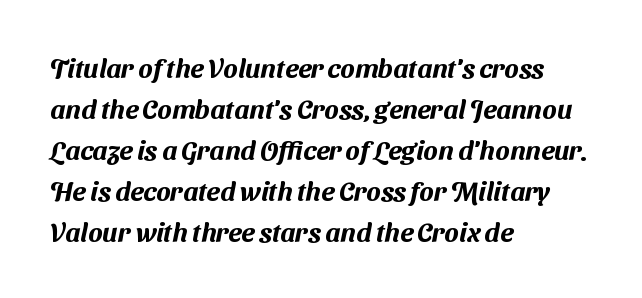
The image shows 27 px text type; set left-aligned, normal line spacing (1.52x), normal letter spacing, not underlined.
